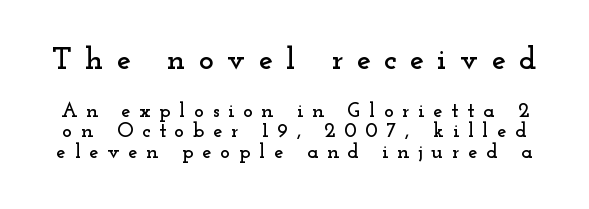
{"serif": "yes", "italic": "no", "width": "wide", "stroke_contrast": "low", "x_height": "small", "monospaced": "no", "underline": "no", "line_spacing": "tight", "line_spacing_ratio": 0.96, "letter_spacing": "wide", "letter_spacing_em": 0.41, "larger_block": "first", "size_ratio": 1.52, "glyph_px": 32}
